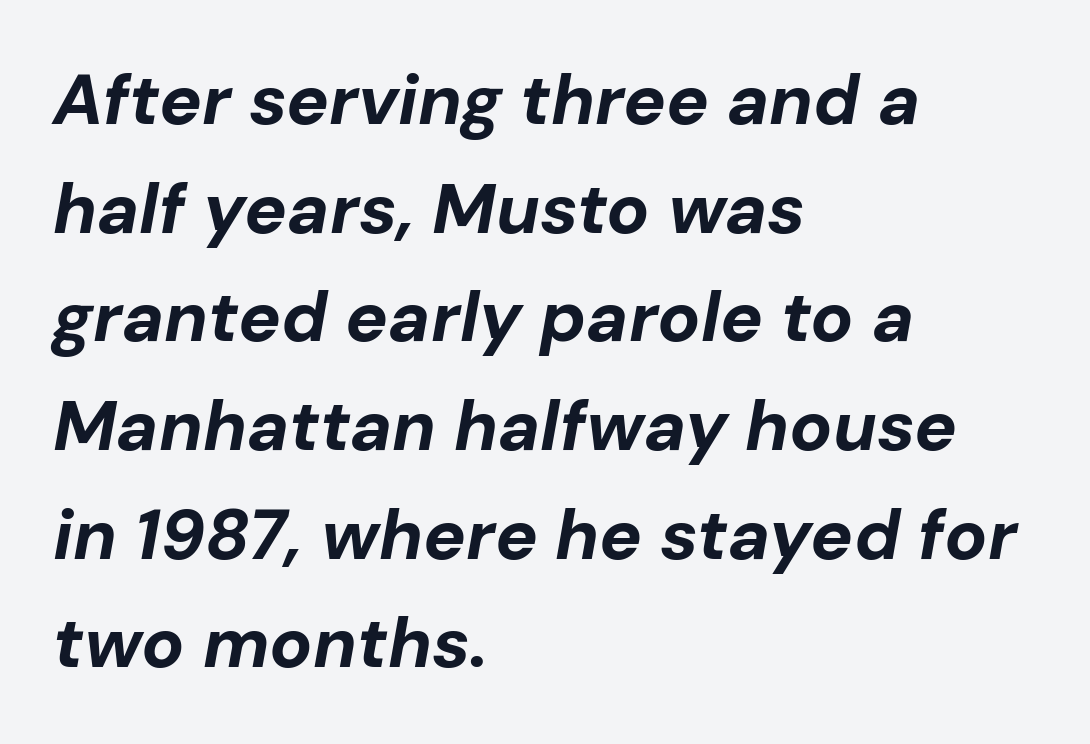
{"italic": "yes", "lean": "right", "slant_degrees": 10, "bold": "yes", "weight": "bold", "width": "normal", "stroke_contrast": "low", "x_height": "medium", "monospaced": "no", "underline": "no", "align": "left", "line_spacing": "normal", "line_spacing_ratio": 1.53, "letter_spacing": "normal", "letter_spacing_em": 0.0, "glyph_px": 71}
